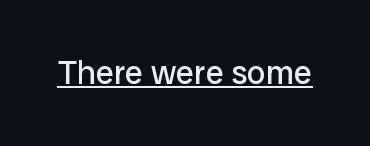
Q: Is the text bold? A: No.
Q: Is the text italic (slanted)? A: No, it is upright.
Q: Is the typeface a serif or a sans-serif typeface? A: Sans-serif.
Q: Is the text underlined? A: Yes.
Q: Is the spacing between letters normal or unusually wide? A: Normal.
Q: Width (condensed, normal, or wide)? A: Normal.
Q: Stroke contrast? A: Low.
Q: x-height? A: Medium.
Q: Monospaced? A: No.
